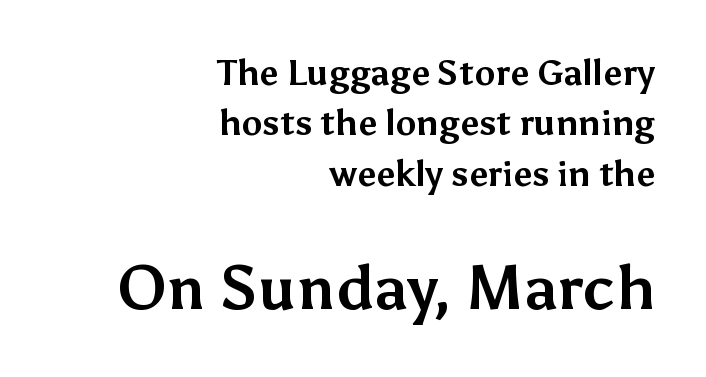
Q: Is the text bold? A: Yes.
Q: Is the text italic (slanted)? A: No, it is upright.
Q: Is the typeface a serif or a sans-serif typeface? A: Sans-serif.
Q: Is the text underlined? A: No.
Q: How is the paragraph aligned? A: Right-aligned.
Q: Is the spacing between letters normal or unusually wide? A: Normal.
Q: Is the spacing between lines tight, normal or loose? A: Normal.
Q: Which block of text is set in a larger size, the first (top) or the second (bottom)? A: The second (bottom) one.
Q: Width (condensed, normal, or wide)? A: Normal.
Q: Stroke contrast? A: Medium.
Q: x-height? A: Medium.
Q: Monospaced? A: No.
